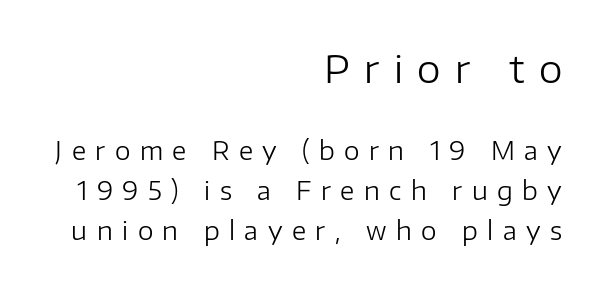
How would I describe the line gaps? Plain and ordinary. Note the varied advance widths — an 'i' is clearly narrower than an 'm'. On a weight scale, this lands at 450 or below. You can tell it's not italic because the verticals are truly vertical.
